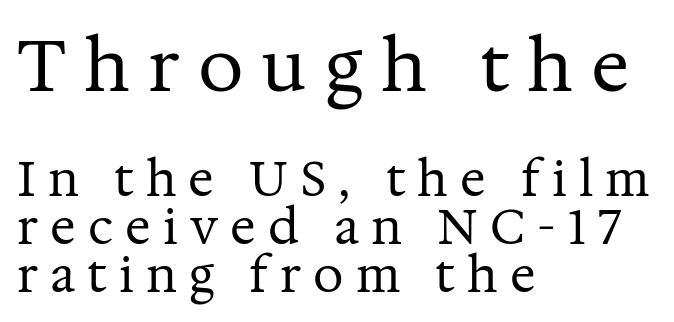
{"serif": "yes", "italic": "no", "bold": "no", "weight": "regular", "width": "normal", "stroke_contrast": "medium", "x_height": "medium", "monospaced": "no", "underline": "no", "align": "left", "line_spacing": "tight", "line_spacing_ratio": 1.0, "letter_spacing": "wide", "letter_spacing_em": 0.25, "larger_block": "first", "size_ratio": 1.5, "glyph_px": 72}
